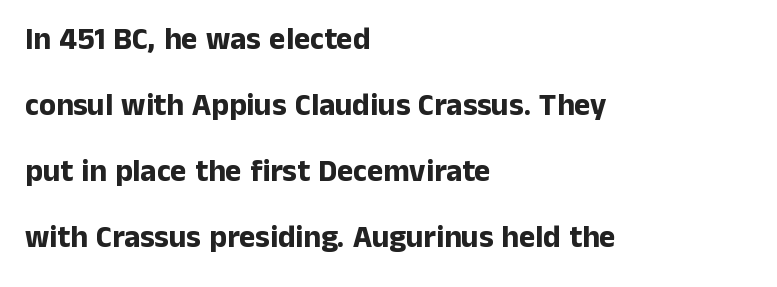
A typesetter would call this leading open, well beyond the default. The lines in this sample share a left origin and differ only in where they stop. This sample uses plain, unmodified letter spacing. These words are printed bold, with thick strokes throughout.
